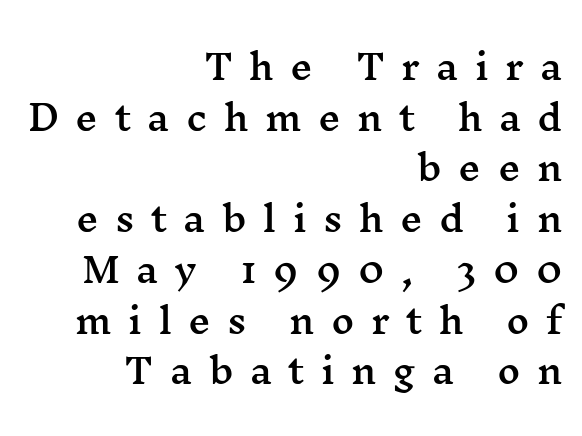
How would I describe the line gaps? Plain and ordinary. A serif font was chosen for this passage. Ordinary non-slanted type is in use. This sample is right-justified, so line beginnings fall wherever the words allow.
